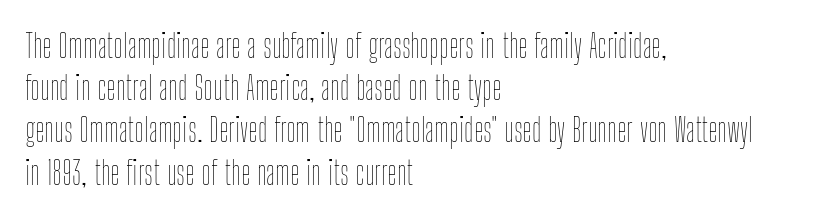
Q: Is the text bold? A: No.
Q: Is the text italic (slanted)? A: No, it is upright.
Q: Is the text underlined? A: No.
Q: How is the paragraph aligned? A: Left-aligned.
Q: Is the spacing between letters normal or unusually wide? A: Normal.
Q: Is the spacing between lines tight, normal or loose? A: Normal.
Q: Width (condensed, normal, or wide)? A: Condensed.
Q: Stroke contrast? A: Low.
Q: x-height? A: Medium.
Q: Monospaced? A: No.
